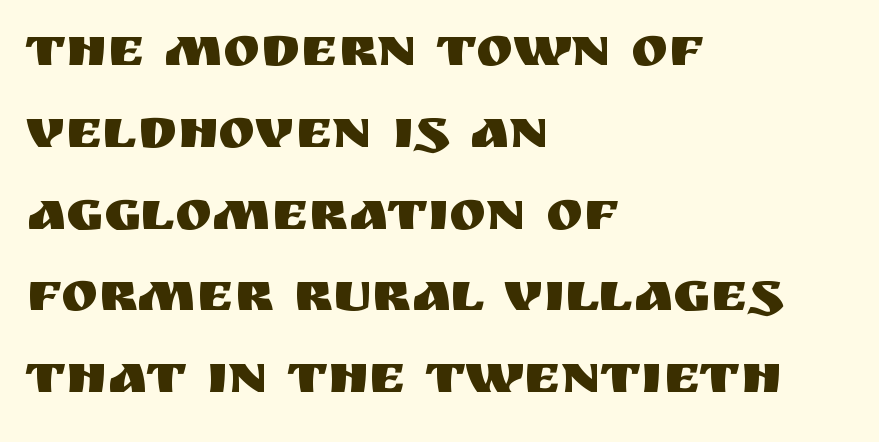
Q: Is the text italic (slanted)? A: No, it is upright.
Q: Is the typeface a serif or a sans-serif typeface? A: Sans-serif.
Q: Is the text underlined? A: No.
Q: How is the paragraph aligned? A: Left-aligned.
Q: Is the spacing between letters normal or unusually wide? A: Normal.
Q: Is the spacing between lines tight, normal or loose? A: Normal.
Q: Width (condensed, normal, or wide)? A: Normal.
Q: Stroke contrast? A: Medium.
Q: x-height? A: Large.
Q: Monospaced? A: No.
